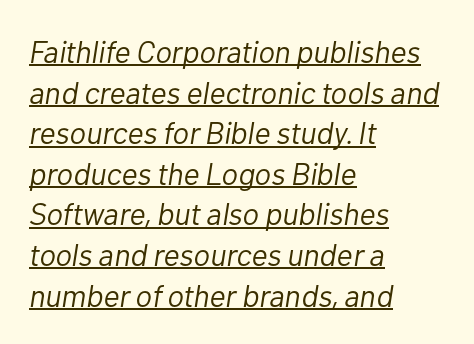
Q: Is the text bold? A: No.
Q: Is the text italic (slanted)? A: Yes, it leans right by about 10 degrees.
Q: Is the text underlined? A: Yes.
Q: How is the paragraph aligned? A: Left-aligned.
Q: Is the spacing between letters normal or unusually wide? A: Normal.
Q: Is the spacing between lines tight, normal or loose? A: Normal.
Q: Width (condensed, normal, or wide)? A: Normal.
Q: Stroke contrast? A: Low.
Q: x-height? A: Medium.
Q: Monospaced? A: No.
